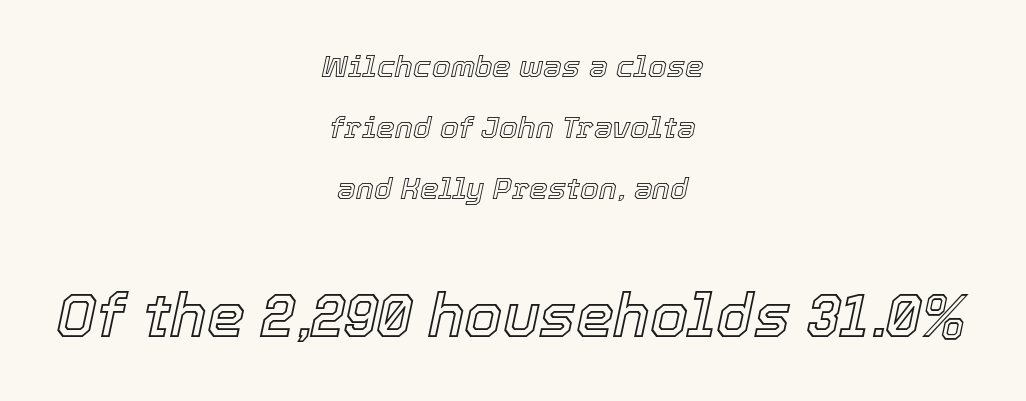
{"italic": "yes", "lean": "right", "slant_degrees": 12, "width": "normal", "x_height": "medium", "monospaced": "no", "underline": "no", "align": "center", "line_spacing": "loose", "line_spacing_ratio": 2.04, "letter_spacing": "normal", "letter_spacing_em": 0.0, "larger_block": "second", "size_ratio": 2.03, "glyph_px": 61}
